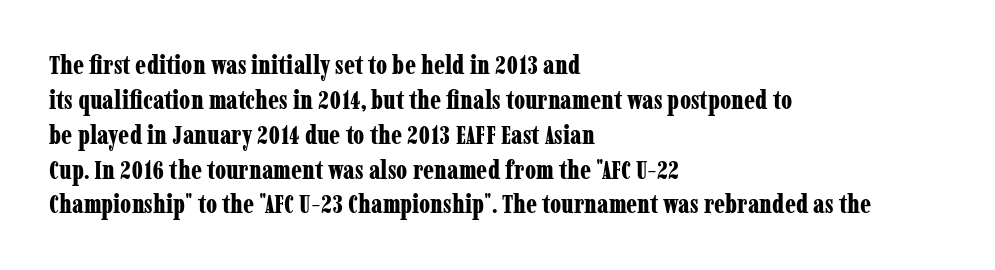
The image shows 26 px bold type, upright; set left-aligned, normal line spacing (1.34x), normal letter spacing, not underlined.
